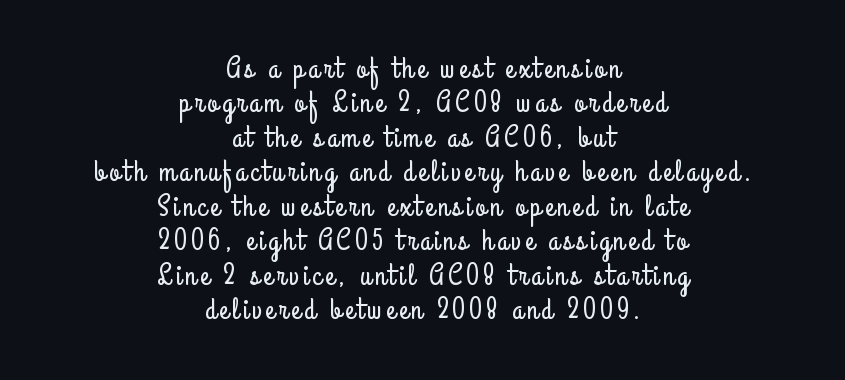
{"serif": "no", "width": "condensed", "stroke_contrast": "low", "x_height": "small", "monospaced": "no", "underline": "no", "align": "center", "line_spacing": "tight", "line_spacing_ratio": 1.15, "glyph_px": 30}
